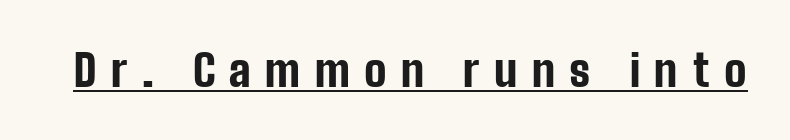
{"serif": "no", "italic": "no", "bold": "yes", "weight": "bold", "width": "condensed", "stroke_contrast": "low", "x_height": "medium", "monospaced": "no", "underline": "yes", "letter_spacing": "wide", "letter_spacing_em": 0.33, "glyph_px": 44}
